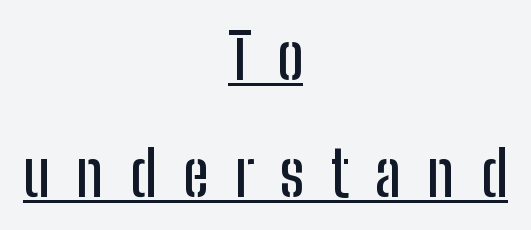
{"serif": "no", "italic": "no", "width": "condensed", "stroke_contrast": "low", "x_height": "medium", "monospaced": "no", "underline": "yes", "align": "center", "line_spacing_ratio": 1.88, "letter_spacing": "wide", "letter_spacing_em": 0.42, "glyph_px": 62}
